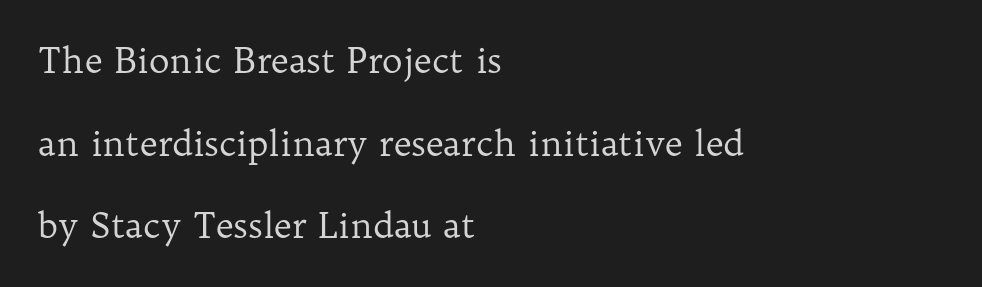
Q: Is the text bold? A: No.
Q: Is the text italic (slanted)? A: No, it is upright.
Q: Is the typeface a serif or a sans-serif typeface? A: Serif.
Q: Is the text underlined? A: No.
Q: How is the paragraph aligned? A: Left-aligned.
Q: Is the spacing between letters normal or unusually wide? A: Normal.
Q: Is the spacing between lines tight, normal or loose? A: Loose.
Q: Width (condensed, normal, or wide)? A: Normal.
Q: Stroke contrast? A: Low.
Q: x-height? A: Medium.
Q: Monospaced? A: No.
